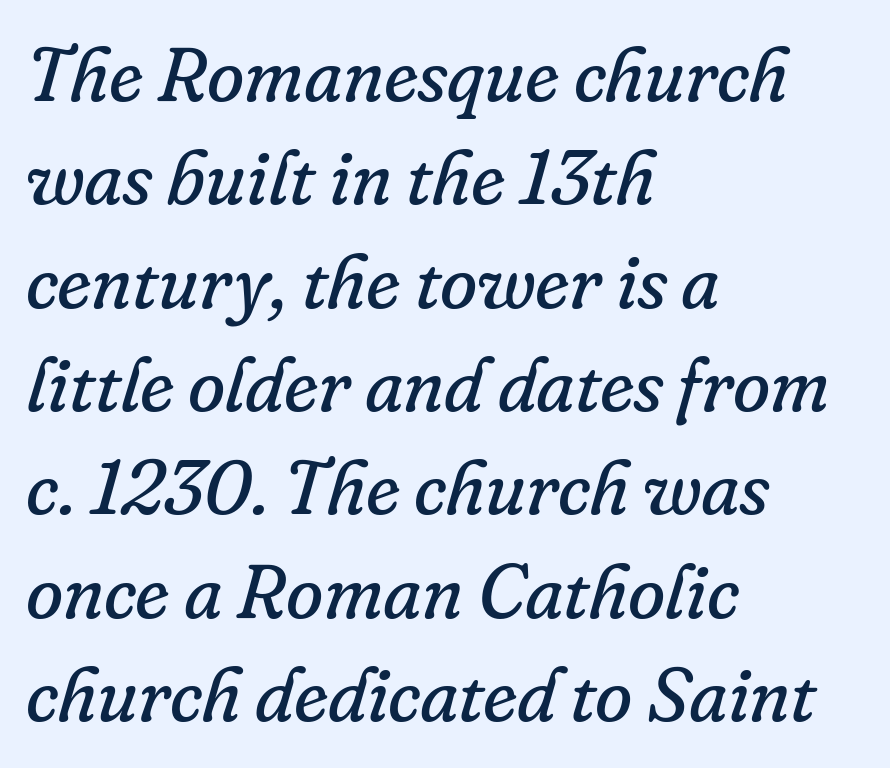
The letters look calm and open, with moderate or lighter stems. These lines are set flush left with a ragged right edge. Rule under the text: the space is simply empty. Notice how the stems are inclined rather than vertical — that's the hallmark of italics. Stroke terminals: seriffed.
